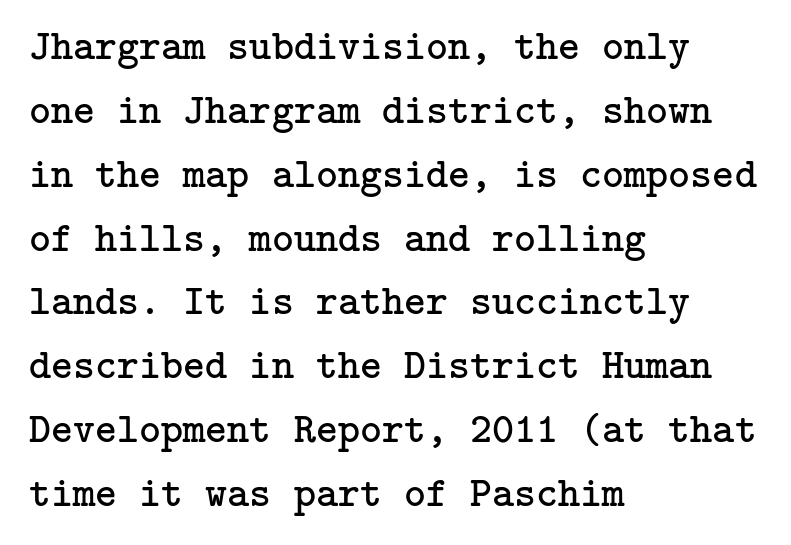
Q: Is the text bold? A: No.
Q: Is the text italic (slanted)? A: No, it is upright.
Q: Is the typeface a serif or a sans-serif typeface? A: Serif.
Q: Is the text underlined? A: No.
Q: How is the paragraph aligned? A: Left-aligned.
Q: Is the spacing between letters normal or unusually wide? A: Normal.
Q: Is the spacing between lines tight, normal or loose? A: Normal.
Q: Width (condensed, normal, or wide)? A: Normal.
Q: Stroke contrast? A: Low.
Q: x-height? A: Medium.
